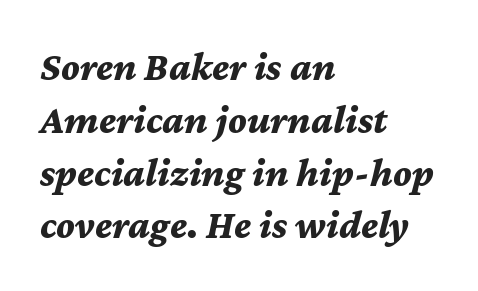
Q: Is the text bold? A: Yes.
Q: Is the text italic (slanted)? A: Yes, it leans right by about 12 degrees.
Q: Is the text underlined? A: No.
Q: How is the paragraph aligned? A: Left-aligned.
Q: Is the spacing between letters normal or unusually wide? A: Normal.
Q: Is the spacing between lines tight, normal or loose? A: Normal.
Q: Width (condensed, normal, or wide)? A: Normal.
Q: Stroke contrast? A: Medium.
Q: x-height? A: Medium.
Q: Monospaced? A: No.
